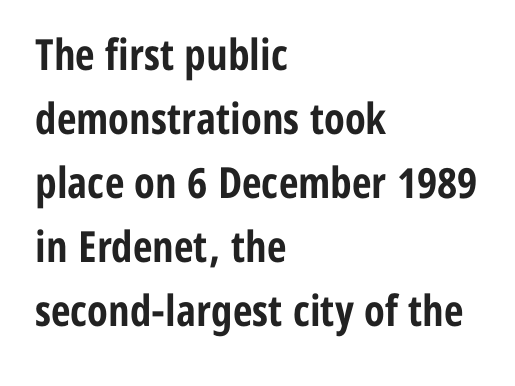
Q: Is the text bold? A: Yes.
Q: Is the text italic (slanted)? A: No, it is upright.
Q: Is the typeface a serif or a sans-serif typeface? A: Sans-serif.
Q: Is the text underlined? A: No.
Q: How is the paragraph aligned? A: Left-aligned.
Q: Is the spacing between letters normal or unusually wide? A: Normal.
Q: Is the spacing between lines tight, normal or loose? A: Normal.
Q: Width (condensed, normal, or wide)? A: Condensed.
Q: Stroke contrast? A: Low.
Q: x-height? A: Medium.
Q: Monospaced? A: No.
